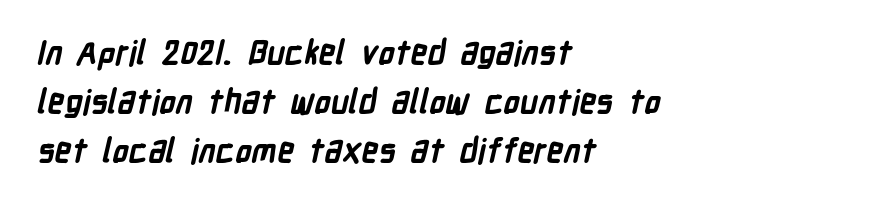
Honestly, the letter spacing is just normal — you wouldn't notice it. Descender tails drop into unmarked territory. Regular leading. The rendering shows plain stroke endings on the letterforms — a sans-serif design. Is the block centered? No — it sits flush against the left margin.
